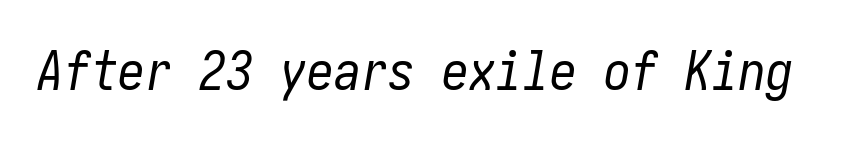
Q: Is the text bold? A: No.
Q: Is the text italic (slanted)? A: Yes, it leans right by about 10 degrees.
Q: Is the text underlined? A: No.
Q: Is the spacing between letters normal or unusually wide? A: Normal.
Q: Width (condensed, normal, or wide)? A: Condensed.
Q: Stroke contrast? A: Low.
Q: x-height? A: Medium.
